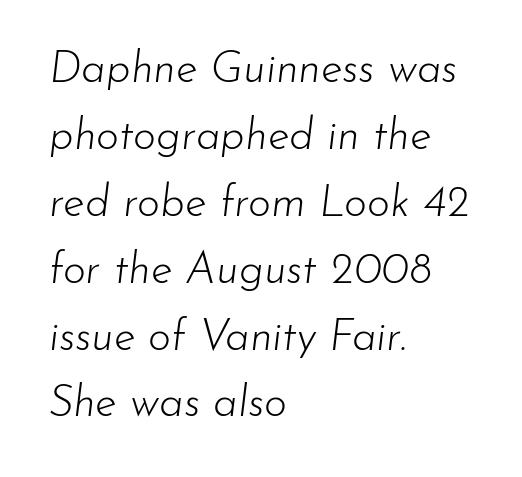
The image shows 44 px light type, italic (leaning right); set left-aligned, normal line spacing (1.52x), normal letter spacing, not underlined; low stroke contrast and a small x-height.
